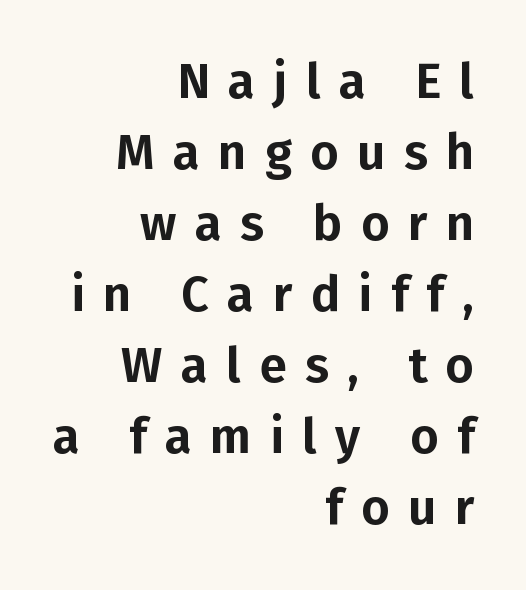
{"serif": "no", "italic": "no", "width": "normal", "stroke_contrast": "low", "x_height": "medium", "monospaced": "no", "underline": "no", "align": "right", "line_spacing": "normal", "line_spacing_ratio": 1.45, "letter_spacing": "wide", "letter_spacing_em": 0.38, "glyph_px": 49}
